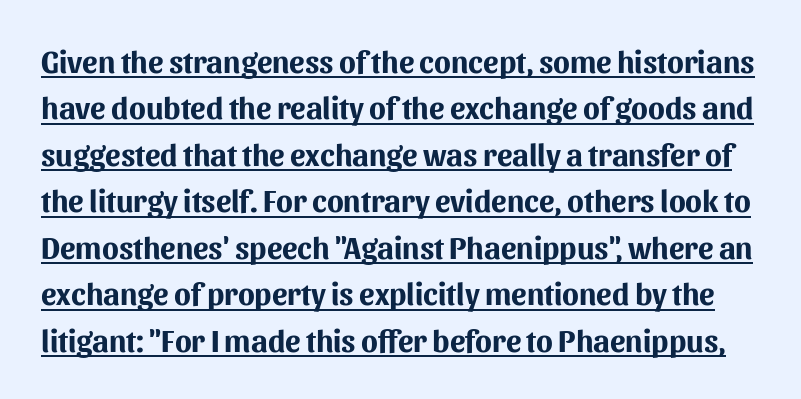
Q: Is the text bold? A: Yes.
Q: Is the text italic (slanted)? A: No, it is upright.
Q: Is the typeface a serif or a sans-serif typeface? A: Sans-serif.
Q: Is the text underlined? A: Yes.
Q: Is the spacing between letters normal or unusually wide? A: Normal.
Q: Is the spacing between lines tight, normal or loose? A: Normal.
Q: Width (condensed, normal, or wide)? A: Normal.
Q: Stroke contrast? A: Medium.
Q: x-height? A: Medium.
Q: Monospaced? A: No.
